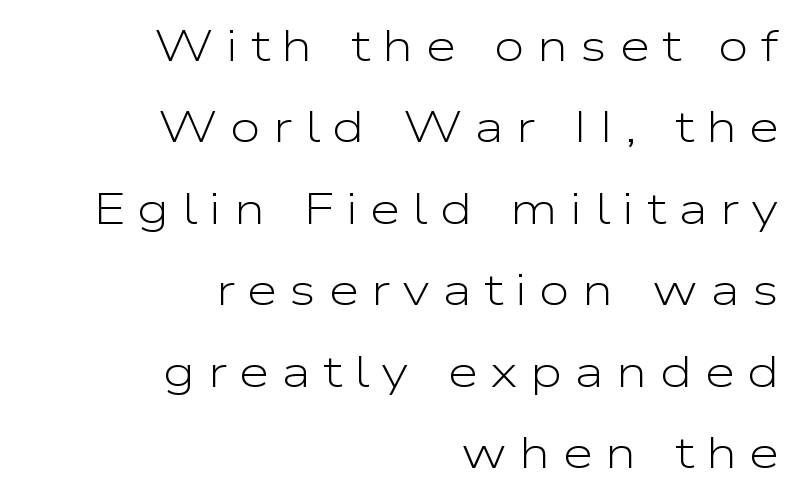
Q: Is the text bold? A: No.
Q: Is the text italic (slanted)? A: No, it is upright.
Q: Is the typeface a serif or a sans-serif typeface? A: Sans-serif.
Q: Is the text underlined? A: No.
Q: How is the paragraph aligned? A: Right-aligned.
Q: Is the spacing between letters normal or unusually wide? A: Unusually wide.
Q: Width (condensed, normal, or wide)? A: Wide.
Q: Stroke contrast? A: Low.
Q: x-height? A: Medium.
Q: Monospaced? A: No.
